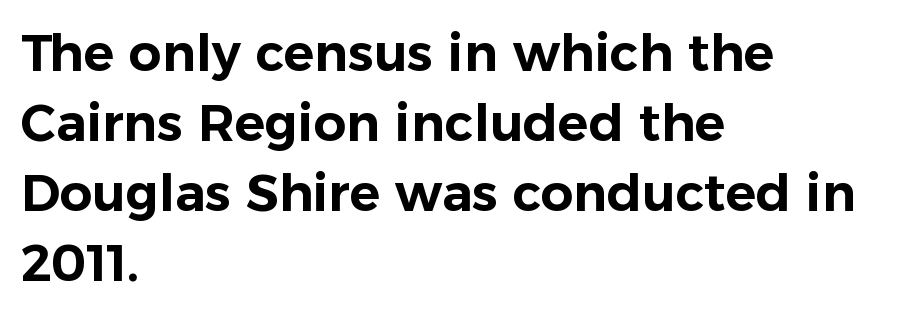
The image shows 51 px sans-serif type, upright; set left-aligned, normal line spacing (1.37x), normal letter spacing, not underlined; low stroke contrast and a medium x-height.
